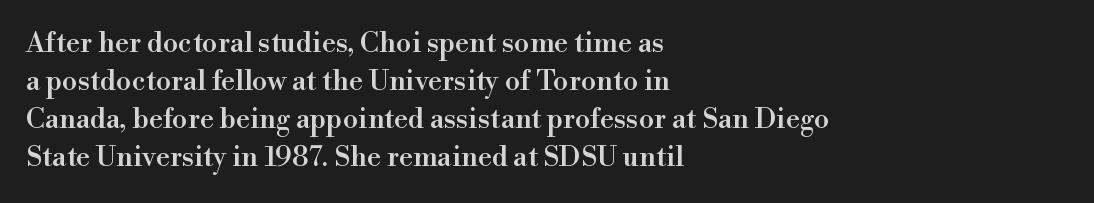
Only glyphs here, with clear space below each row. Rows of type keep a routine distance in the vertical direction. This sample uses an upright cut, with every glyph sitting square on the baseline. Words appear dense and cohesive because spacing is normal.
